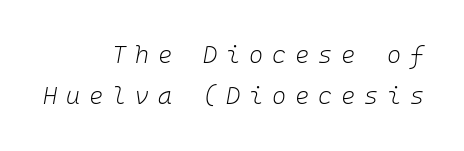
This sample uses an oblique cut, with every glyph tilted off the vertical. Horizontal alignment here is rightward, an uncommon choice for prose. Has an underline been added? It has not. The gaps between neighbouring characters are conspicuously large. The strokes carry an ordinary text weight at most.
